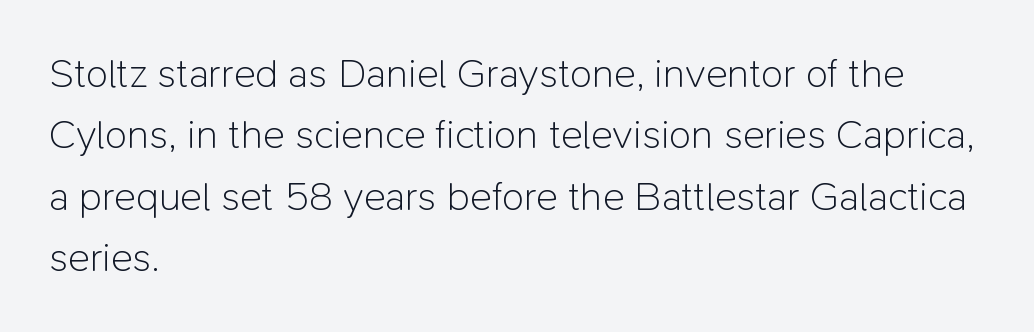
These lines are set flush left with a ragged right edge. Think of a printed novel: that variable character pitch is what you see here. Type without underlining. Interline gaps are of average width in this sample.
